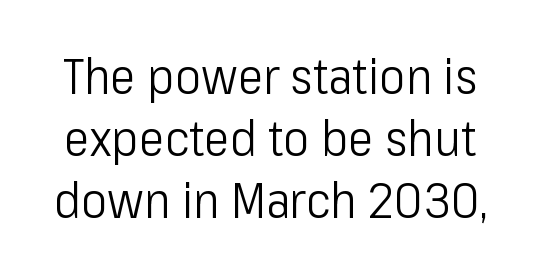
Q: Is the text bold? A: No.
Q: Is the text italic (slanted)? A: No, it is upright.
Q: Is the typeface a serif or a sans-serif typeface? A: Sans-serif.
Q: Is the text underlined? A: No.
Q: Is the spacing between letters normal or unusually wide? A: Normal.
Q: Is the spacing between lines tight, normal or loose? A: Normal.
Q: Width (condensed, normal, or wide)? A: Condensed.
Q: Stroke contrast? A: Low.
Q: x-height? A: Medium.
Q: Monospaced? A: No.
